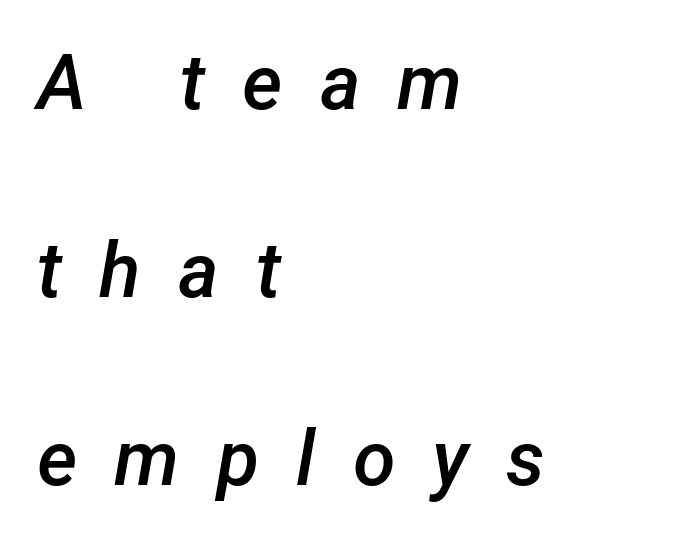
Q: Is the text bold? A: Semi-bold.
Q: Is the text italic (slanted)? A: Yes, it leans right by about 12 degrees.
Q: Is the text underlined? A: No.
Q: How is the paragraph aligned? A: Left-aligned.
Q: Is the spacing between letters normal or unusually wide? A: Unusually wide.
Q: Is the spacing between lines tight, normal or loose? A: Loose.
Q: Width (condensed, normal, or wide)? A: Normal.
Q: Stroke contrast? A: Low.
Q: x-height? A: Medium.
Q: Monospaced? A: No.
